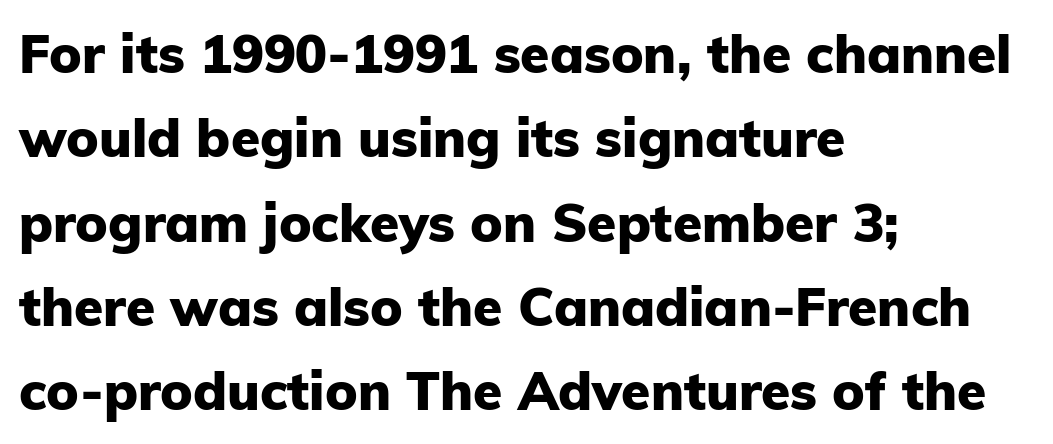
The image shows 53 px heavy sans-serif type, upright; set left-aligned, normal line spacing (1.59x), normal letter spacing, not underlined; low stroke contrast and a medium x-height.
